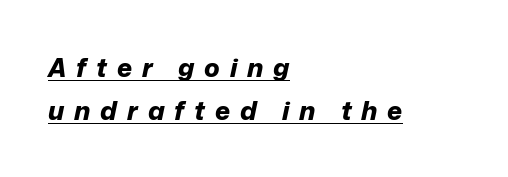
Q: Is the text bold? A: Yes.
Q: Is the text italic (slanted)? A: Yes, it leans right by about 12 degrees.
Q: Is the text underlined? A: Yes.
Q: How is the paragraph aligned? A: Left-aligned.
Q: Is the spacing between letters normal or unusually wide? A: Unusually wide.
Q: Is the spacing between lines tight, normal or loose? A: Normal.
